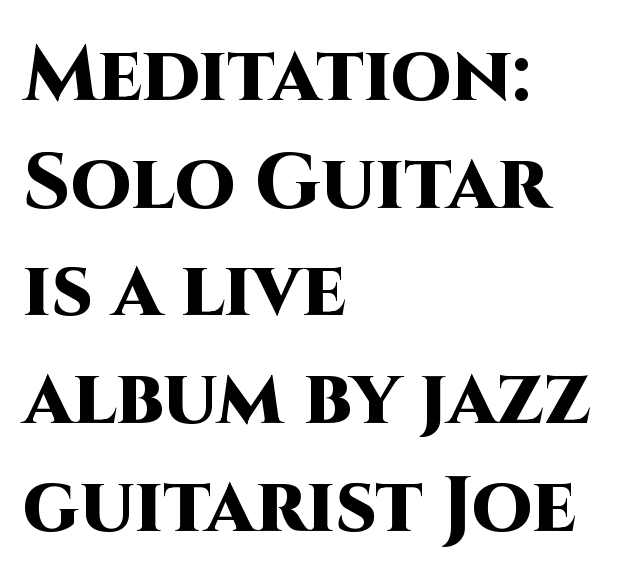
Q: Is the text bold? A: Yes.
Q: Is the text italic (slanted)? A: No, it is upright.
Q: Is the typeface a serif or a sans-serif typeface? A: Sans-serif.
Q: Is the text underlined? A: No.
Q: How is the paragraph aligned? A: Left-aligned.
Q: Is the spacing between letters normal or unusually wide? A: Normal.
Q: Is the spacing between lines tight, normal or loose? A: Normal.
Q: Width (condensed, normal, or wide)? A: Normal.
Q: Stroke contrast? A: High.
Q: x-height? A: Large.
Q: Monospaced? A: No.
